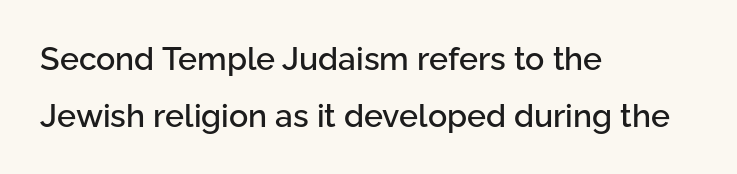
The image shows 32 px sans-serif type, upright; set left-aligned, line spacing 1.77x, normal letter spacing, not underlined; low stroke contrast and a medium x-height.
